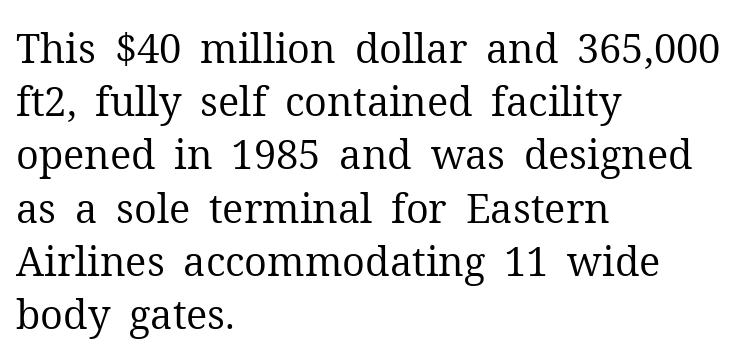
Q: Is the text bold? A: No.
Q: Is the text italic (slanted)? A: No, it is upright.
Q: Is the typeface a serif or a sans-serif typeface? A: Serif.
Q: Is the text underlined? A: No.
Q: How is the paragraph aligned? A: Left-aligned.
Q: Is the spacing between letters normal or unusually wide? A: Normal.
Q: Is the spacing between lines tight, normal or loose? A: Normal.
Q: Width (condensed, normal, or wide)? A: Normal.
Q: Stroke contrast? A: Medium.
Q: x-height? A: Medium.
Q: Monospaced? A: No.
